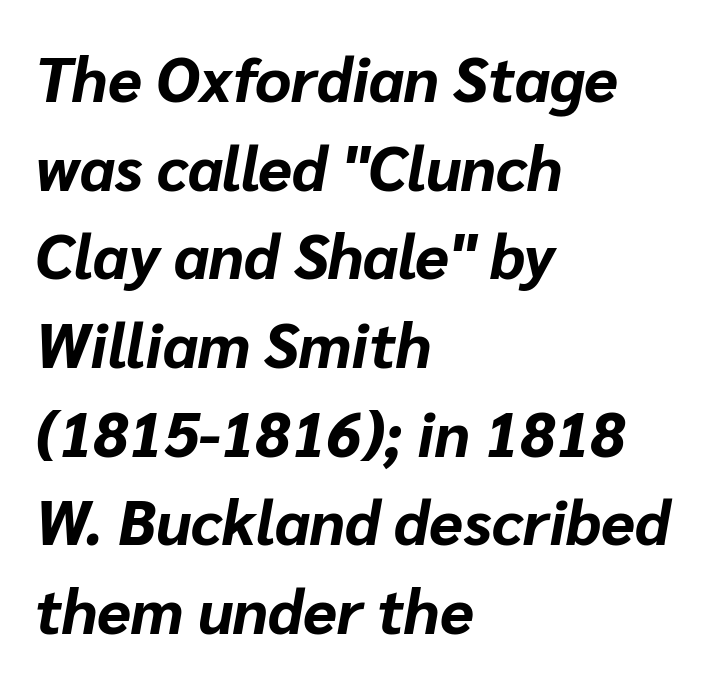
{"italic": "yes", "lean": "right", "slant_degrees": 10, "bold": "yes", "weight": "bold", "width": "normal", "stroke_contrast": "low", "x_height": "medium", "monospaced": "no", "underline": "no", "align": "left", "line_spacing": "normal", "line_spacing_ratio": 1.43, "letter_spacing": "normal", "letter_spacing_em": 0.0, "glyph_px": 62}
